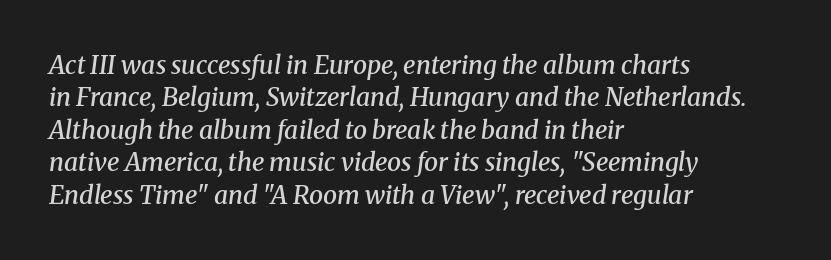
The image shows 25 px text type, italic (leaning right); set left-aligned, normal line spacing (1.3x), normal letter spacing, not underlined.
